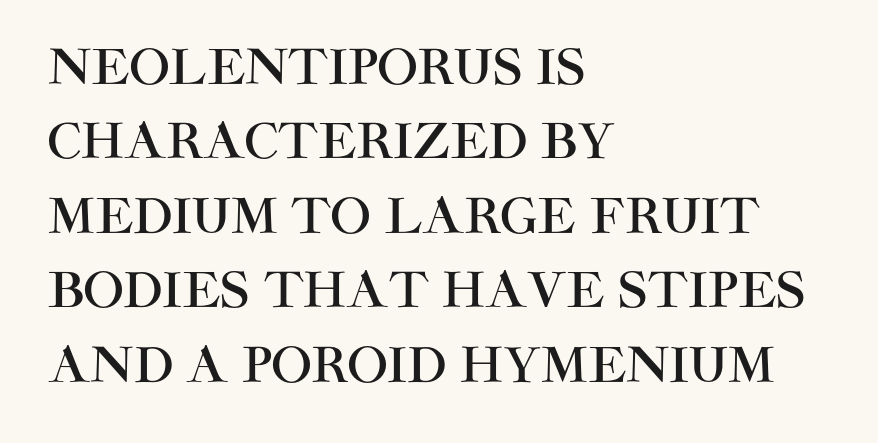
A normal amount of white space separates one row of letters from the next. Nobody touched the tracking dial on this one. Notice how the stems are strictly vertical — no italics here. A bare baseline throughout the passage. Caption: multi-line text, flush left, ragged right.
